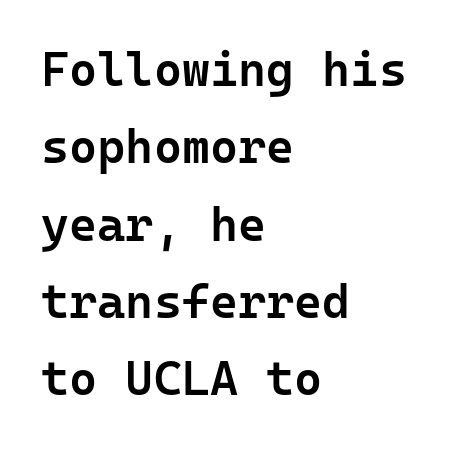
The image shows 48 px semibold sans-serif type, upright, monospaced; set left-aligned, normal line spacing (1.61x), normal letter spacing, not underlined; low stroke contrast and a medium x-height.
